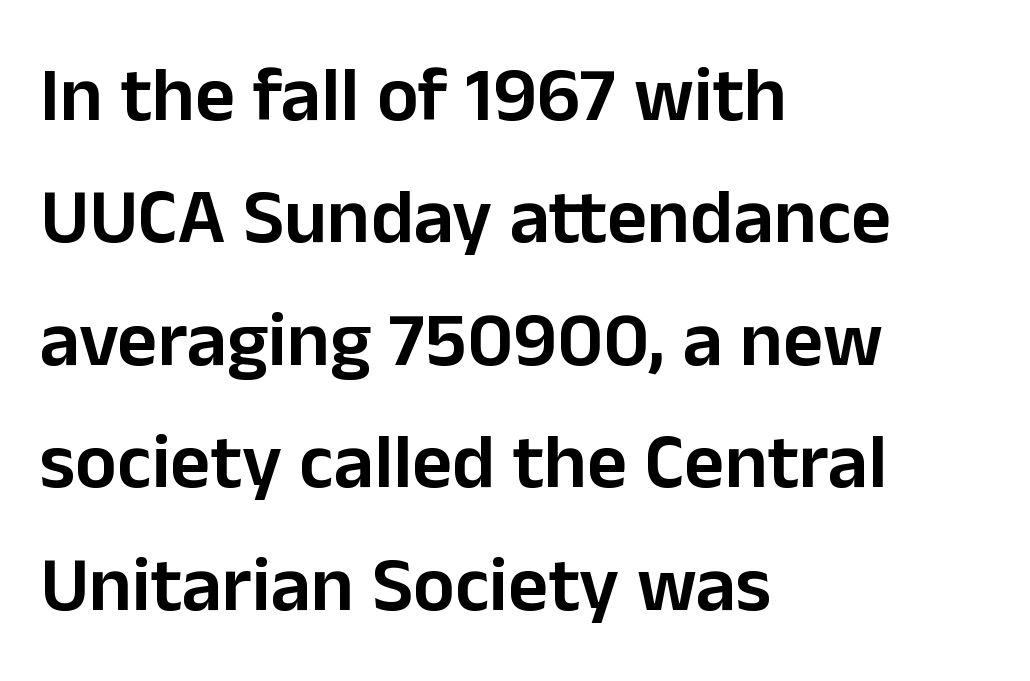
The image shows 78 px semibold sans-serif type, upright; set left-aligned, normal line spacing (1.57x), normal letter spacing, not underlined; low stroke contrast and a medium x-height.
